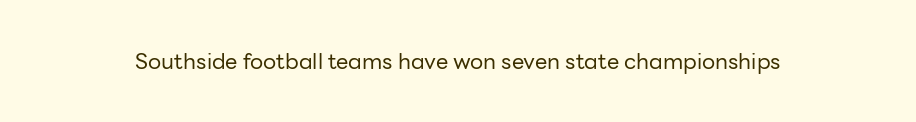
The space directly below the letters is spotless. Quick note: not italic, upright. The line texture is even and compact thanks to regular tracking. These glyphs show unthickened strokes, regular width or finer.
